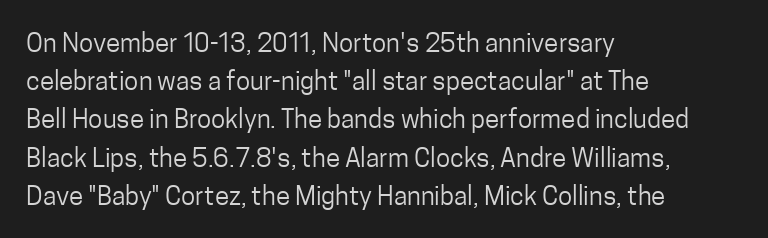
The image shows 26 px text type, upright; set left-aligned, normal line spacing (1.47x), normal letter spacing, not underlined.
